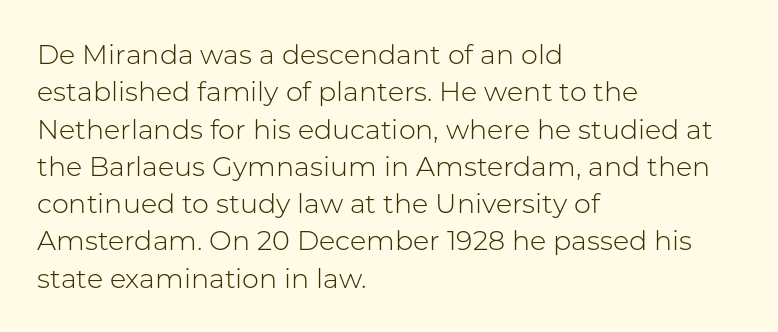
Q: Is the text bold? A: No.
Q: Is the text italic (slanted)? A: No, it is upright.
Q: Is the text underlined? A: No.
Q: How is the paragraph aligned? A: Left-aligned.
Q: Is the spacing between letters normal or unusually wide? A: Normal.
Q: Is the spacing between lines tight, normal or loose? A: Normal.
